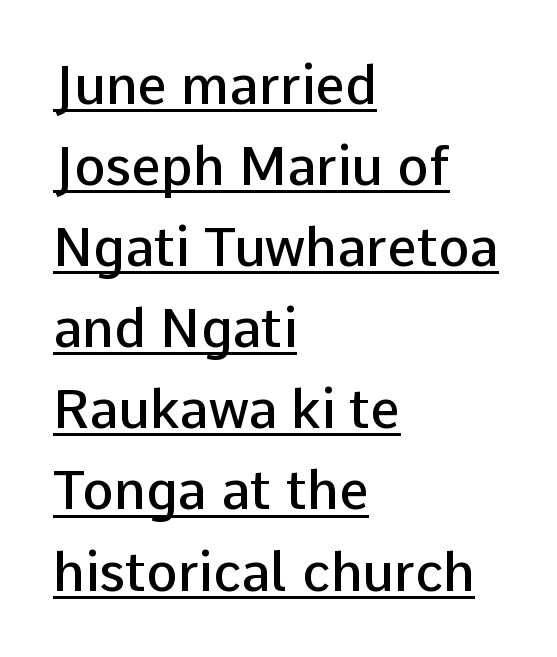
The image shows 53 px semibold sans-serif type, upright; set left-aligned, normal line spacing (1.53x), normal letter spacing, underlined; low stroke contrast and a medium x-height.
